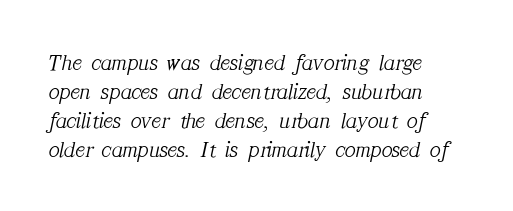
Q: Is the text bold? A: No.
Q: Is the text italic (slanted)? A: Yes, it leans right by about 12 degrees.
Q: Is the text underlined? A: No.
Q: How is the paragraph aligned? A: Left-aligned.
Q: Is the spacing between letters normal or unusually wide? A: Normal.
Q: Is the spacing between lines tight, normal or loose? A: Normal.
